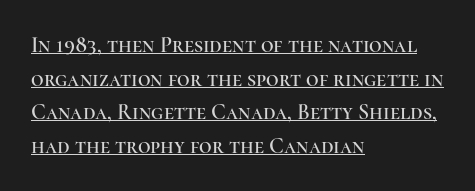
Characters remain perfectly vertical along every line. Letter spacing: default. A normal amount of white space separates one row of letters from the next. Caption: lettering with a line underneath. Short and long lines alike share a common starting point at left.
